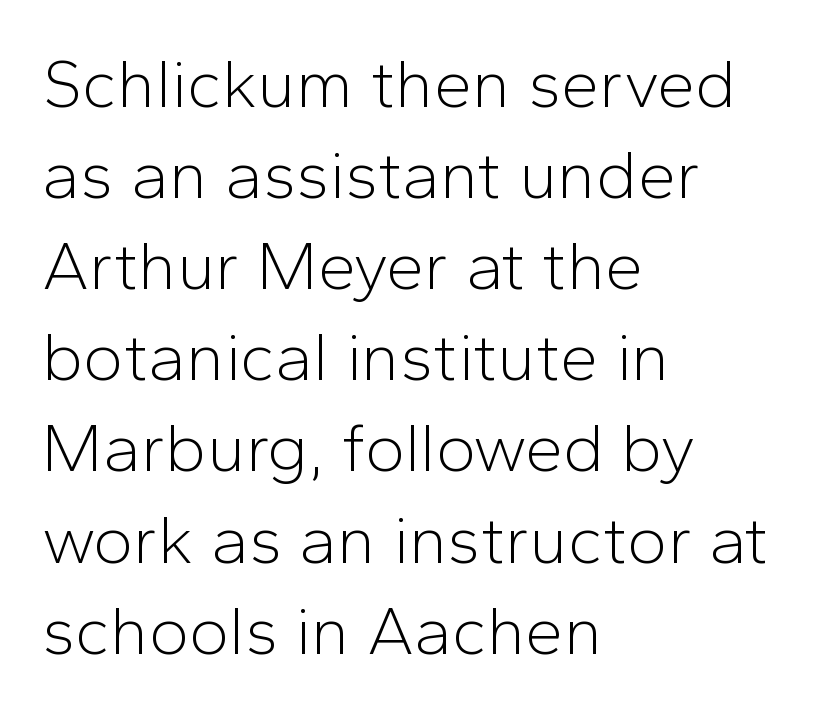
{"serif": "no", "italic": "no", "bold": "no", "weight": "light", "width": "normal", "stroke_contrast": "low", "x_height": "medium", "monospaced": "no", "underline": "no", "align": "left", "line_spacing": "normal", "line_spacing_ratio": 1.34, "letter_spacing": "normal", "letter_spacing_em": 0.0, "glyph_px": 68}
